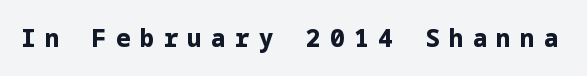
The image shows 24 px bold type, upright; set unusually wide letter spacing (+0.39 em), not underlined.
